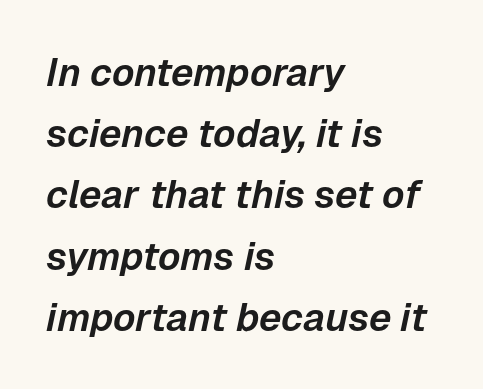
{"italic": "yes", "lean": "right", "slant_degrees": 12, "width": "normal", "stroke_contrast": "low", "x_height": "medium", "monospaced": "no", "underline": "no", "align": "left", "line_spacing": "normal", "line_spacing_ratio": 1.57, "letter_spacing": "normal", "letter_spacing_em": 0.0, "glyph_px": 39}
